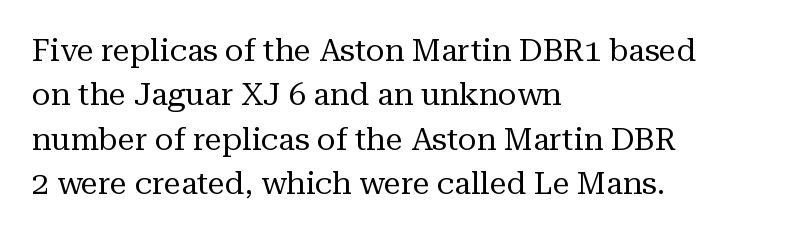
Q: Is the text bold? A: No.
Q: Is the text italic (slanted)? A: No, it is upright.
Q: Is the typeface a serif or a sans-serif typeface? A: Serif.
Q: Is the text underlined? A: No.
Q: How is the paragraph aligned? A: Left-aligned.
Q: Is the spacing between letters normal or unusually wide? A: Normal.
Q: Is the spacing between lines tight, normal or loose? A: Normal.
Q: Width (condensed, normal, or wide)? A: Normal.
Q: Stroke contrast? A: Medium.
Q: x-height? A: Medium.
Q: Monospaced? A: No.
